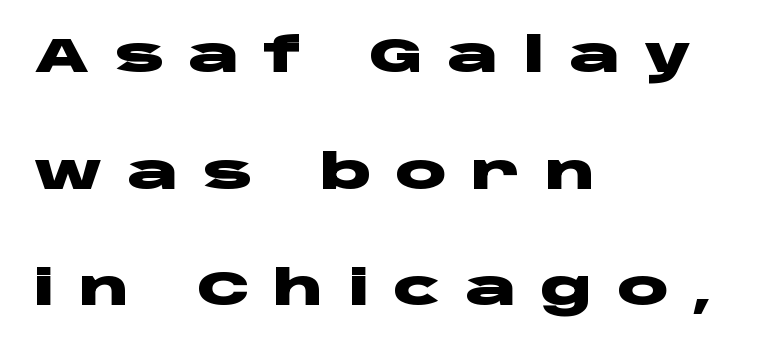
Q: Is the text bold? A: Yes.
Q: Is the text italic (slanted)? A: No, it is upright.
Q: Is the typeface a serif or a sans-serif typeface? A: Sans-serif.
Q: Is the text underlined? A: No.
Q: How is the paragraph aligned? A: Left-aligned.
Q: Is the spacing between letters normal or unusually wide? A: Unusually wide.
Q: Is the spacing between lines tight, normal or loose? A: Loose.
Q: Width (condensed, normal, or wide)? A: Wide.
Q: Stroke contrast? A: Low.
Q: x-height? A: Large.
Q: Monospaced? A: No.
